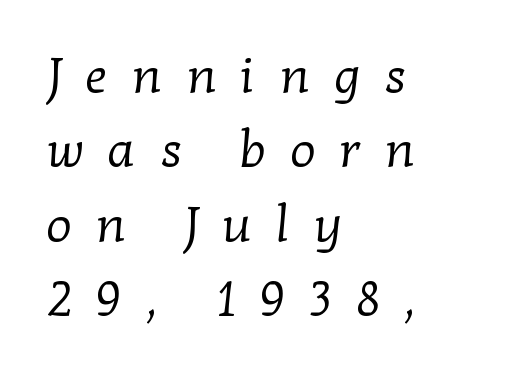
The image shows 50 px regular-weight serif type; set left-aligned, normal line spacing (1.49x), unusually wide letter spacing (+0.48 em), not underlined; low stroke contrast and a medium x-height.
